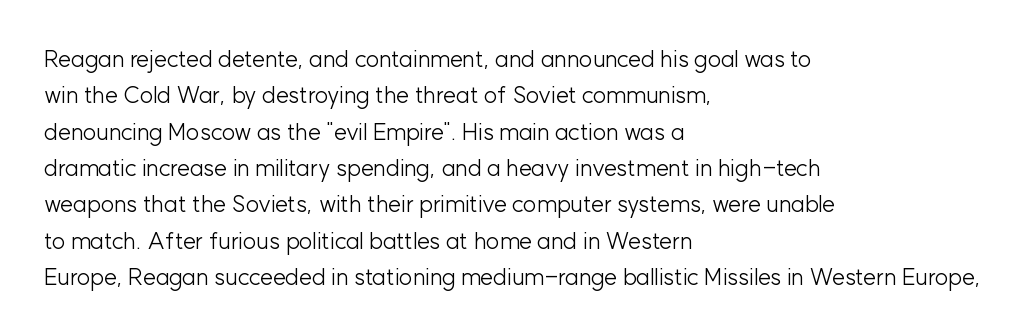
Compared with typical paragraphs, the rows here are spaced about the same. The letterforms sit at book weight or below. Ascenders rise straight up at ninety degrees. The lines are quadded left. Check the space under the baseline: it is left empty. Tracking value appears to be zero — textbook default spacing.
